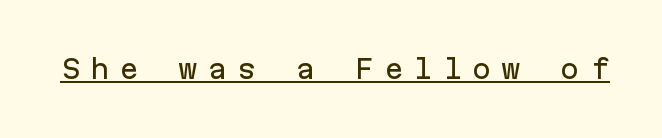
Beneath each row of characters lies a ruled line. Caption: expanded tracking, letters set apart. A typesetter would mark this as roman, not italic.
